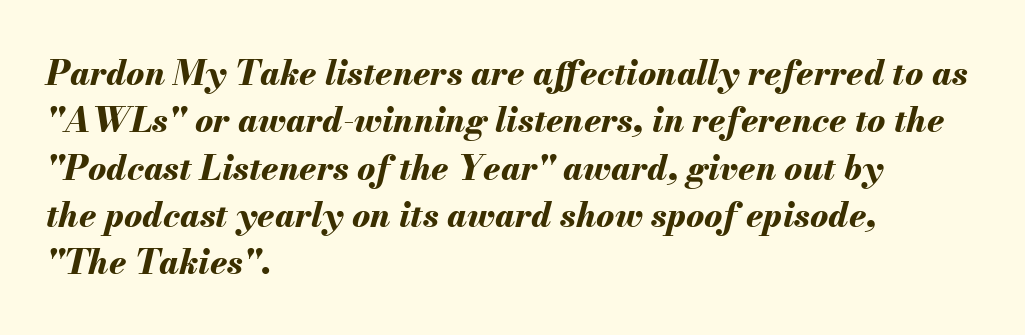
{"italic": "yes", "lean": "right", "slant_degrees": 13, "bold": "yes", "weight": "bold", "width": "normal", "stroke_contrast": "medium", "x_height": "small", "monospaced": "no", "underline": "no", "align": "left", "line_spacing": "normal", "line_spacing_ratio": 1.39, "letter_spacing": "normal", "letter_spacing_em": 0.0, "glyph_px": 34}
